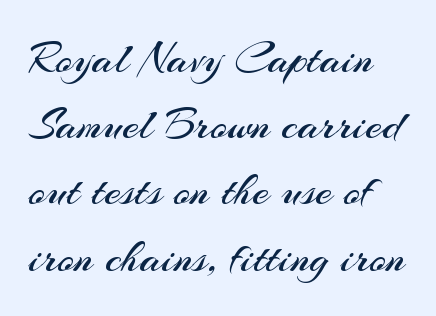
Q: Is the text bold? A: No.
Q: Is the text italic (slanted)? A: Yes.
Q: Is the typeface a serif or a sans-serif typeface? A: Sans-serif.
Q: Is the text underlined? A: No.
Q: Is the spacing between letters normal or unusually wide? A: Normal.
Q: Is the spacing between lines tight, normal or loose? A: Normal.
Q: Width (condensed, normal, or wide)? A: Normal.
Q: Stroke contrast? A: Medium.
Q: x-height? A: Small.
Q: Monospaced? A: No.
